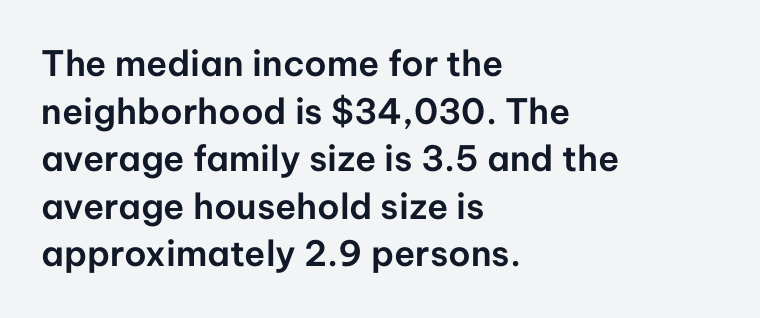
{"serif": "no", "italic": "no", "width": "normal", "stroke_contrast": "low", "x_height": "medium", "monospaced": "no", "underline": "no", "align": "left", "line_spacing": "normal", "line_spacing_ratio": 1.36, "letter_spacing": "normal", "letter_spacing_em": 0.0, "glyph_px": 35}
